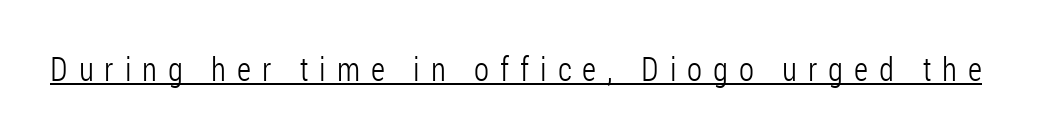
Every stem runs plumb, perpendicular to the baseline. Font category for this specimen: sans-serif. Emphasis is given by a line drawn under the lettering. The face used here is proportionally spaced, like ordinary book or web type. The rendering inserts visible extra space after every character.
